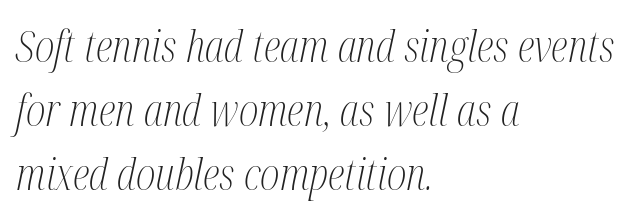
The image shows 43 px light, condensed serif type, italic (leaning right); set left-aligned, normal line spacing (1.49x), normal letter spacing, not underlined; medium stroke contrast and a medium x-height.
